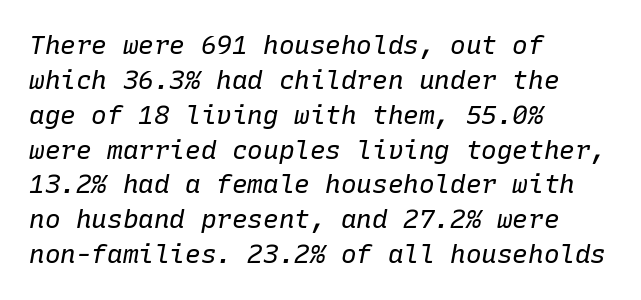
{"italic": "yes", "lean": "right", "slant_degrees": 10, "bold": "no", "underline": "no", "align": "left", "line_spacing": "normal", "line_spacing_ratio": 1.34, "letter_spacing": "normal", "letter_spacing_em": 0.0, "glyph_px": 26}
